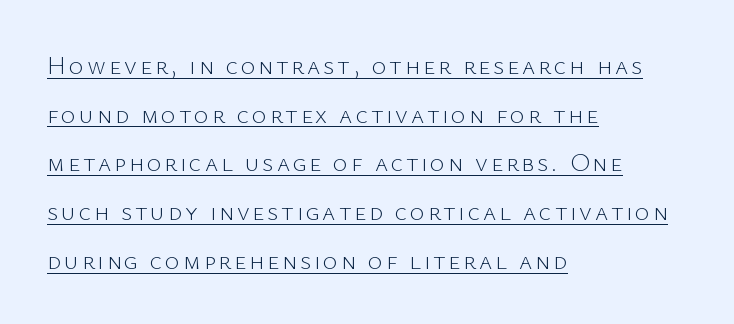
{"italic": "no", "bold": "no", "underline": "yes", "align": "left", "line_spacing": "loose", "line_spacing_ratio": 1.95, "glyph_px": 25}
